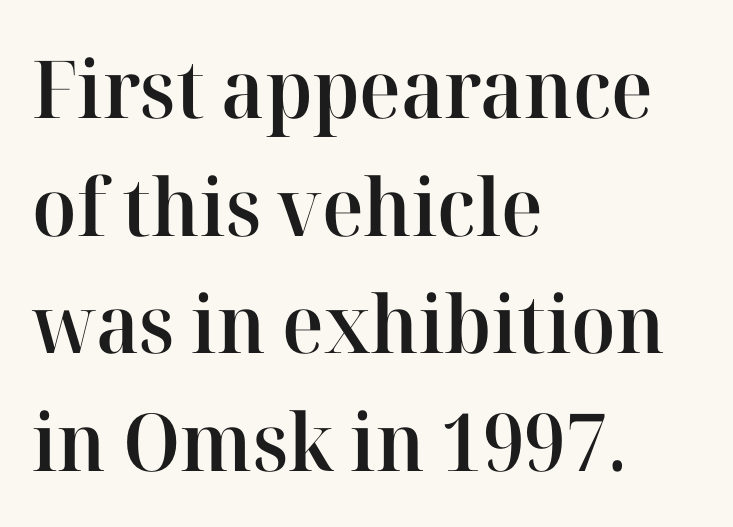
{"serif": "yes", "italic": "no", "bold": "semi", "weight": "semibold", "width": "normal", "stroke_contrast": "high", "x_height": "medium", "monospaced": "no", "underline": "no", "align": "left", "line_spacing": "normal", "line_spacing_ratio": 1.47, "letter_spacing": "normal", "letter_spacing_em": 0.0, "glyph_px": 80}
